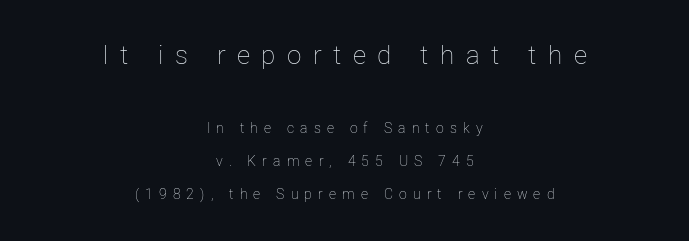
The image shows 26 px text type, upright; set centered, loose line spacing (2.35x), unusually wide letter spacing (+0.44 em), not underlined; the first (top) block is 1.86x larger.
